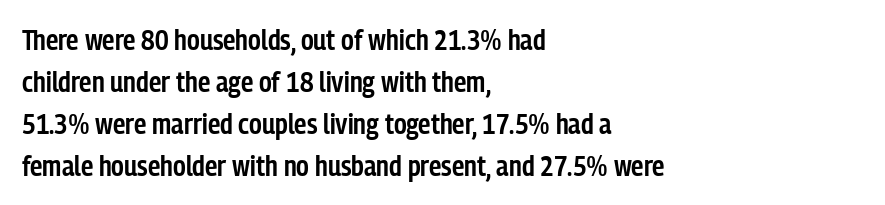
{"serif": "no", "italic": "no", "bold": "semi", "weight": "semibold", "width": "condensed", "stroke_contrast": "low", "x_height": "medium", "monospaced": "no", "underline": "no", "align": "left", "line_spacing": "normal", "line_spacing_ratio": 1.5, "letter_spacing": "normal", "letter_spacing_em": 0.0, "glyph_px": 28}
